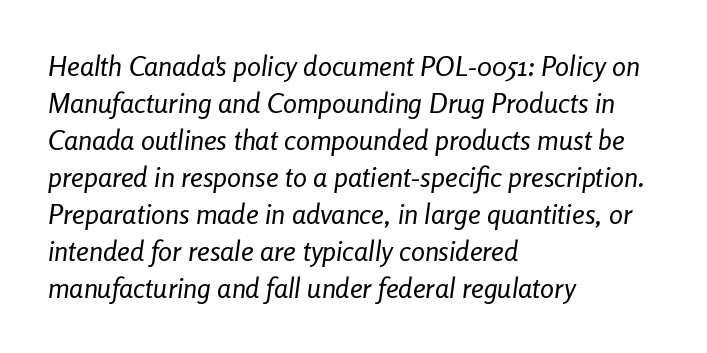
The gap between lines stays unmarked. The line-height multiplier appears to be the usual default. The rendering keeps characters at their native spacing. Looks like regular typesetting: each glyph gets only the width it needs. Style check: oblique. These lines are set flush left with a ragged right edge.
